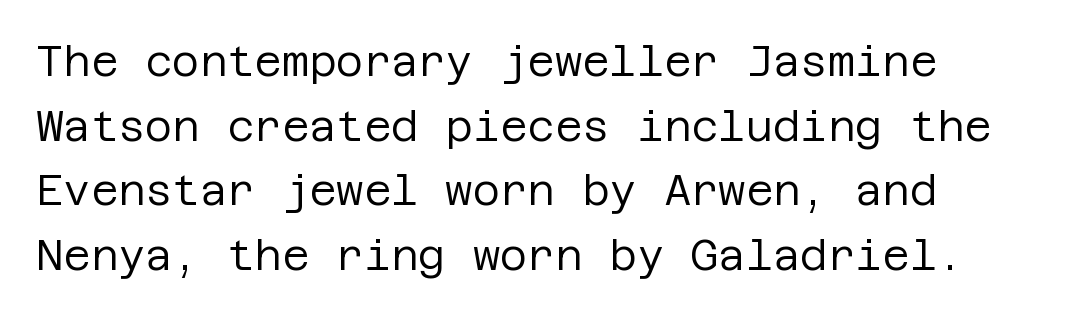
You can tell it's not italic because the verticals are truly vertical. Note: no serifs on the glyphs. Type without underlining. Vertically, the passage feels balanced, rows spaced as you'd expect. Default kerning and tracking; the words read as compact shapes. Stems here are at most as thick as an everyday book face.
